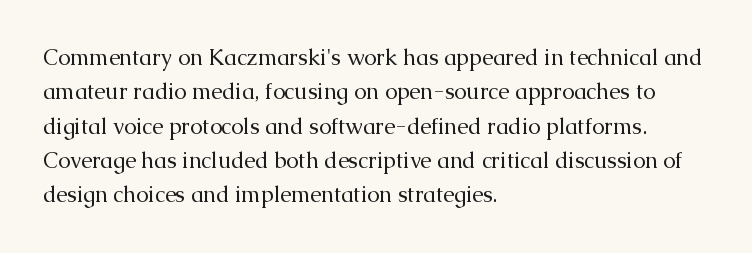
The image shows 22 px text type, upright; set left-aligned, normal line spacing (1.56x), normal letter spacing, not underlined.
